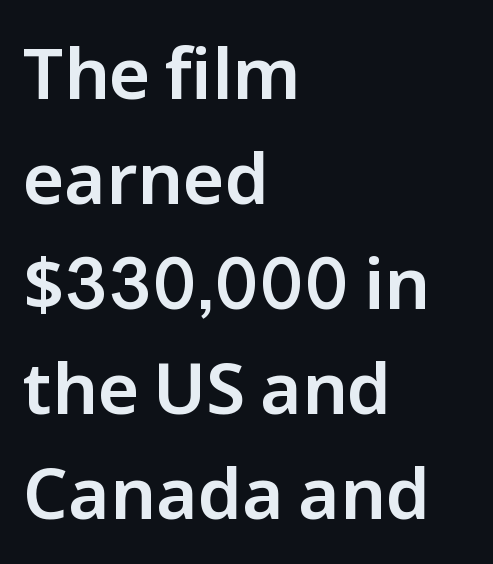
{"serif": "no", "italic": "no", "width": "normal", "stroke_contrast": "low", "x_height": "medium", "monospaced": "no", "underline": "no", "align": "left", "line_spacing": "normal", "line_spacing_ratio": 1.48, "letter_spacing": "normal", "letter_spacing_em": 0.0, "glyph_px": 71}
